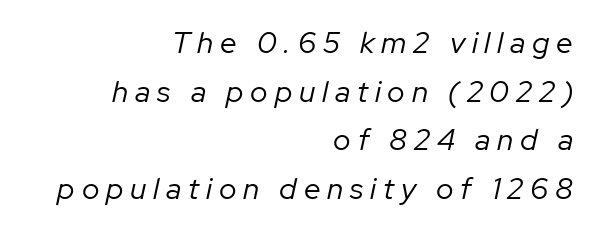
Q: Is the text bold? A: No.
Q: Is the text italic (slanted)? A: Yes, it leans right by about 12 degrees.
Q: Is the text underlined? A: No.
Q: How is the paragraph aligned? A: Right-aligned.
Q: Is the spacing between letters normal or unusually wide? A: Unusually wide.
Q: Is the spacing between lines tight, normal or loose? A: Normal.
Q: Width (condensed, normal, or wide)? A: Normal.
Q: Stroke contrast? A: Low.
Q: x-height? A: Medium.
Q: Monospaced? A: No.
